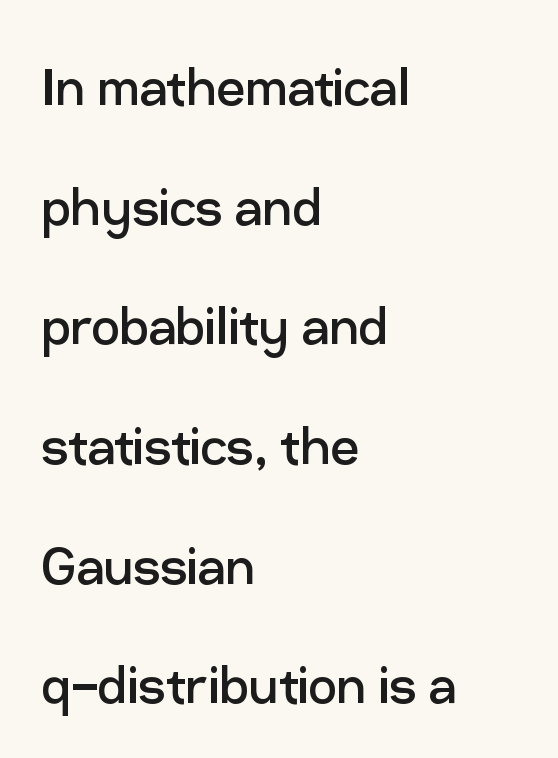
The image shows 63 px regular-weight sans-serif type, upright; set left-aligned, loose line spacing (1.9x), normal letter spacing, not underlined; low stroke contrast and a medium x-height.
